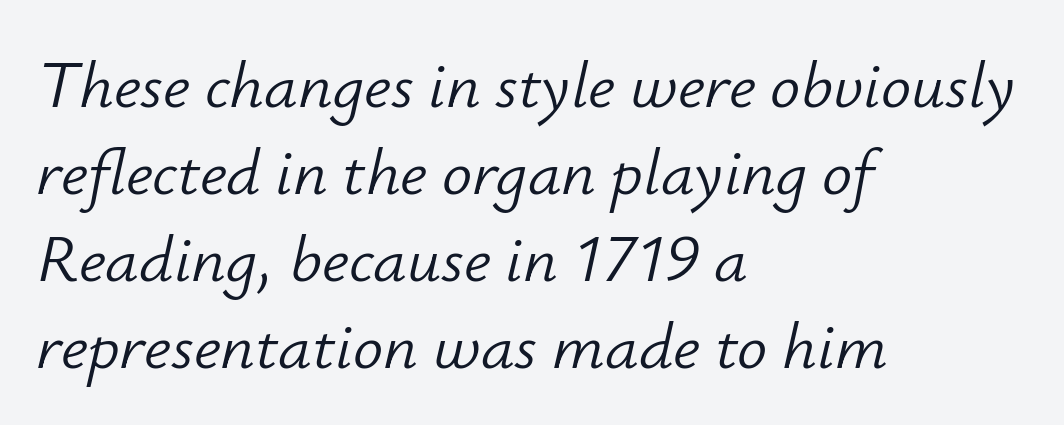
Q: Is the text bold? A: No.
Q: Is the text italic (slanted)? A: Yes, it leans right by about 12 degrees.
Q: Is the text underlined? A: No.
Q: How is the paragraph aligned? A: Left-aligned.
Q: Is the spacing between letters normal or unusually wide? A: Normal.
Q: Is the spacing between lines tight, normal or loose? A: Normal.
Q: Width (condensed, normal, or wide)? A: Normal.
Q: Stroke contrast? A: Low.
Q: x-height? A: Small.
Q: Monospaced? A: No.
